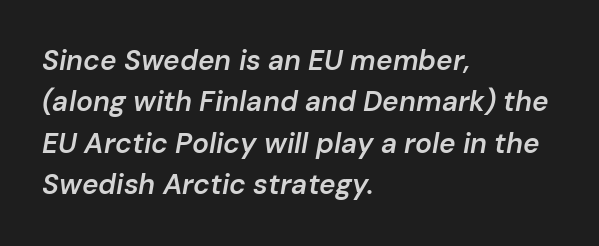
The strip under each line holds only bare page. Does the leading feel generous? No, just average. The line texture is even and compact thanks to regular tracking. Students, this is semibold: more ink than regular, less than bold.
